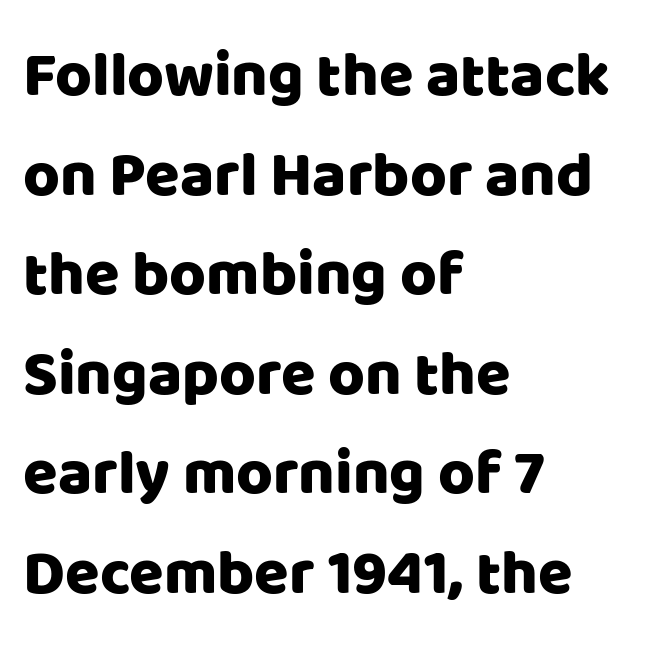
{"serif": "no", "italic": "no", "width": "normal", "stroke_contrast": "low", "x_height": "large", "monospaced": "no", "underline": "no", "align": "left", "line_spacing": "normal", "line_spacing_ratio": 1.58, "letter_spacing": "normal", "letter_spacing_em": 0.0, "glyph_px": 63}
